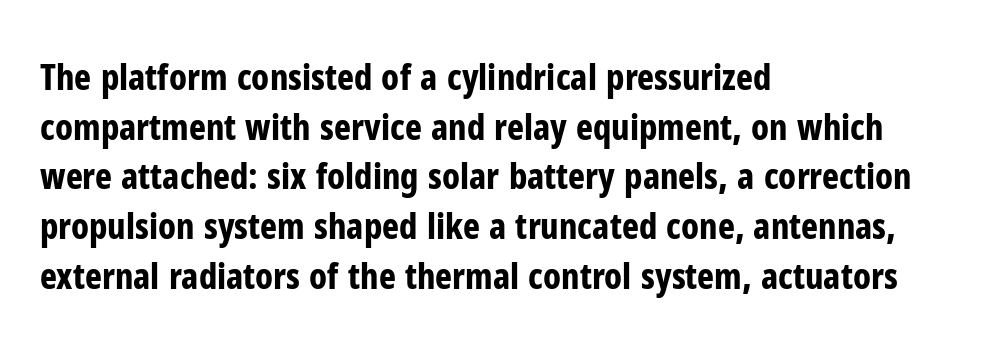
The image shows 36 px bold, condensed sans-serif type, upright; set left-aligned, normal line spacing (1.38x), normal letter spacing, not underlined; low stroke contrast and a medium x-height.
